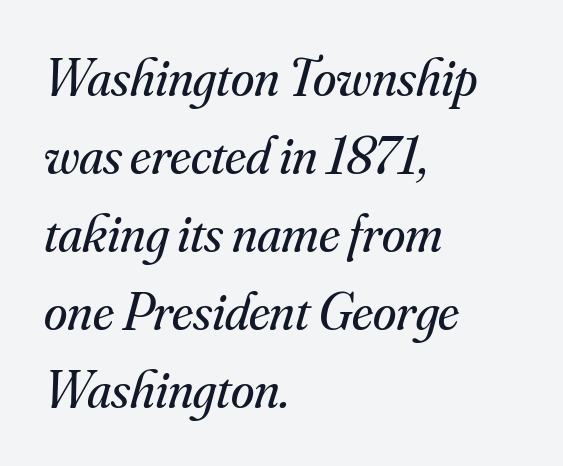
The image shows 53 px regular-weight serif type, italic (leaning right); set left-aligned, normal line spacing (1.47x), normal letter spacing, not underlined; medium stroke contrast and a small x-height.
